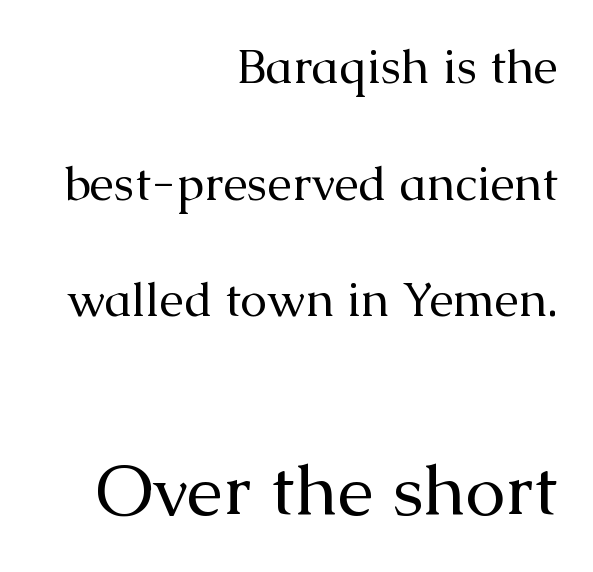
{"serif": "yes", "italic": "no", "bold": "no", "weight": "regular", "width": "normal", "stroke_contrast": "medium", "x_height": "medium", "monospaced": "no", "underline": "no", "align": "right", "line_spacing": "loose", "line_spacing_ratio": 2.43, "letter_spacing": "normal", "letter_spacing_em": 0.0, "larger_block": "second", "size_ratio": 1.5, "glyph_px": 72}
